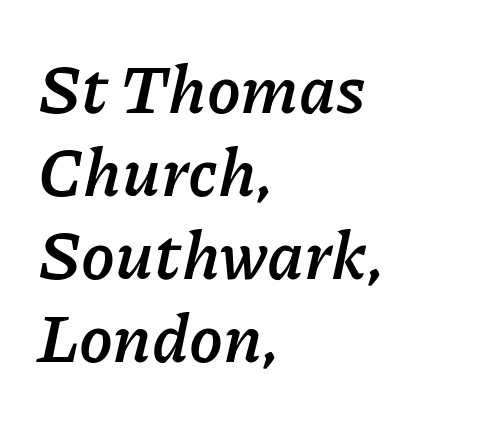
The tracking reads as untouched default to a designer's eye. Character widths vary here, with narrow letters taking less room than wide ones. There's an unmistakable incline to the writing here. Set as a true bold cut, around the 700 mark. Every row of glyphs begins at an identical x-position on the left.
